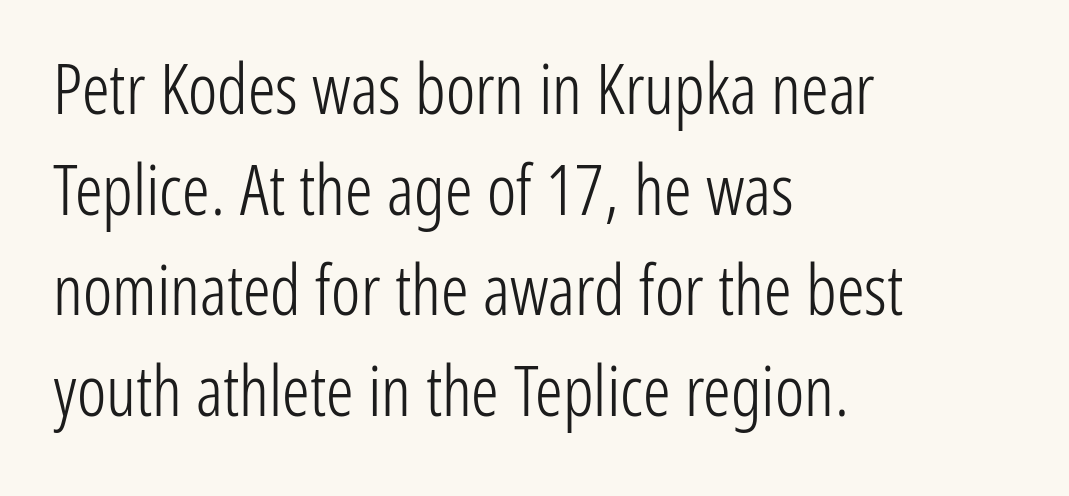
Is this a fixed-width face? No — the glyphs have proportional, varying widths. Beneath every word, the page is bare. The face looks like a standard text weight, possibly lighter. This rendering employs a face without finishing strokes, i.e., a sans-serif.
